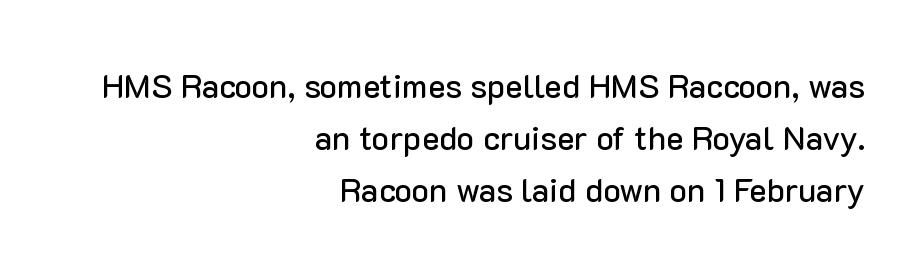
Q: Is the text italic (slanted)? A: No, it is upright.
Q: Is the typeface a serif or a sans-serif typeface? A: Sans-serif.
Q: Is the text underlined? A: No.
Q: How is the paragraph aligned? A: Right-aligned.
Q: Is the spacing between letters normal or unusually wide? A: Normal.
Q: Is the spacing between lines tight, normal or loose? A: Normal.
Q: Width (condensed, normal, or wide)? A: Normal.
Q: Stroke contrast? A: Low.
Q: x-height? A: Medium.
Q: Monospaced? A: No.
